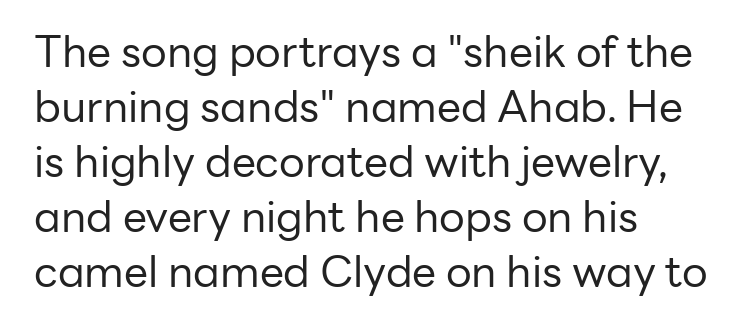
The image shows 43 px regular-weight sans-serif type, upright; set left-aligned, normal line spacing (1.28x), normal letter spacing, not underlined; low stroke contrast and a medium x-height.
